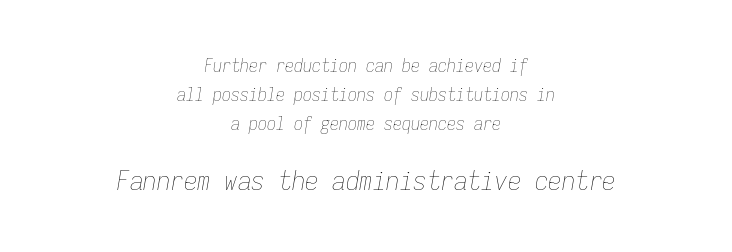
A typesetter would call this zero additional tracking. Underlining? Definitely not there. The typography opts for an oblique posture over an upright one. If you squint, the bottom block still reads clearly — it's the larger of the two.
